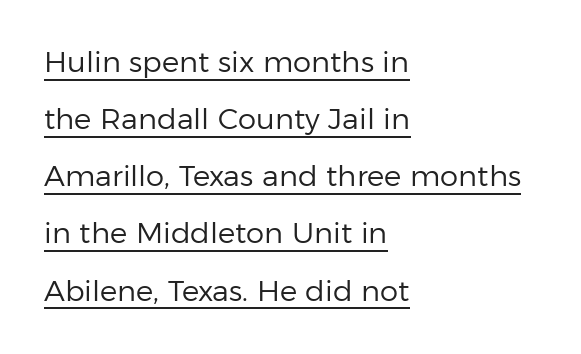
Each stroke keeps to a modest, everyday thickness or less. The line texture is even and compact thanks to regular tracking. All the whitespace from short lines collects on the right. Examine the stroke ends and you'll find no serifs. Varying glyph widths throughout — classic text-font behaviour. It's the straight-up-and-down kind of type.
